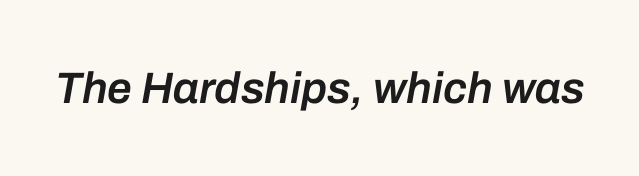
Q: Is the text bold? A: Semi-bold.
Q: Is the text italic (slanted)? A: Yes, it leans right by about 10 degrees.
Q: Is the text underlined? A: No.
Q: Is the spacing between letters normal or unusually wide? A: Normal.
Q: Width (condensed, normal, or wide)? A: Normal.
Q: Stroke contrast? A: Low.
Q: x-height? A: Medium.
Q: Monospaced? A: No.
